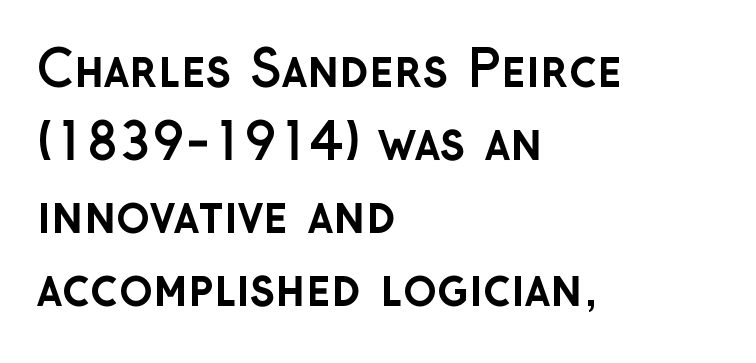
{"serif": "no", "italic": "no", "bold": "yes", "weight": "semibold", "width": "normal", "stroke_contrast": "low", "x_height": "medium", "monospaced": "no", "underline": "no", "align": "left", "line_spacing": "normal", "line_spacing_ratio": 1.46, "letter_spacing": "normal", "letter_spacing_em": 0.0, "glyph_px": 50}
